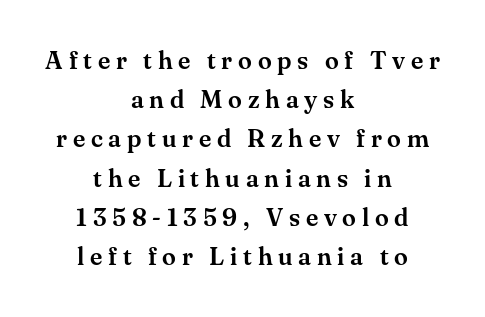
This is roman type, the default non-slanted kind. Substantial extra tracking has been applied to these lines. In CSS terms this would be text-align: center. Honestly, there is no underline to notice here at all.
